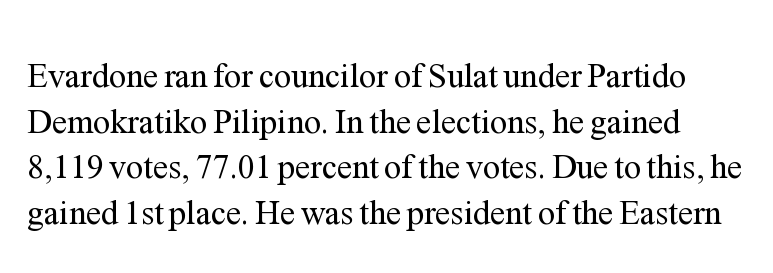
The image shows 34 px regular-weight serif type, upright; set normal line spacing (1.34x), normal letter spacing, not underlined; medium stroke contrast and a medium x-height.
